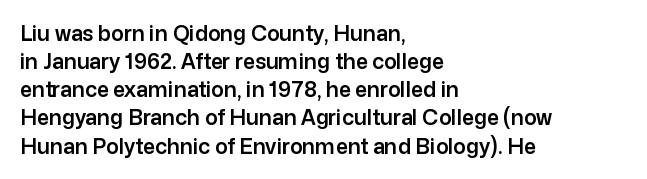
Teacher's note: observe the even left margin — that is flush-left alignment. No italicization has been applied; the sample stays upright. Clear beneath every line of the passage. Honestly, the letter spacing is just normal — you wouldn't notice it. A typesetter would call this leading conventional body-copy spacing.
